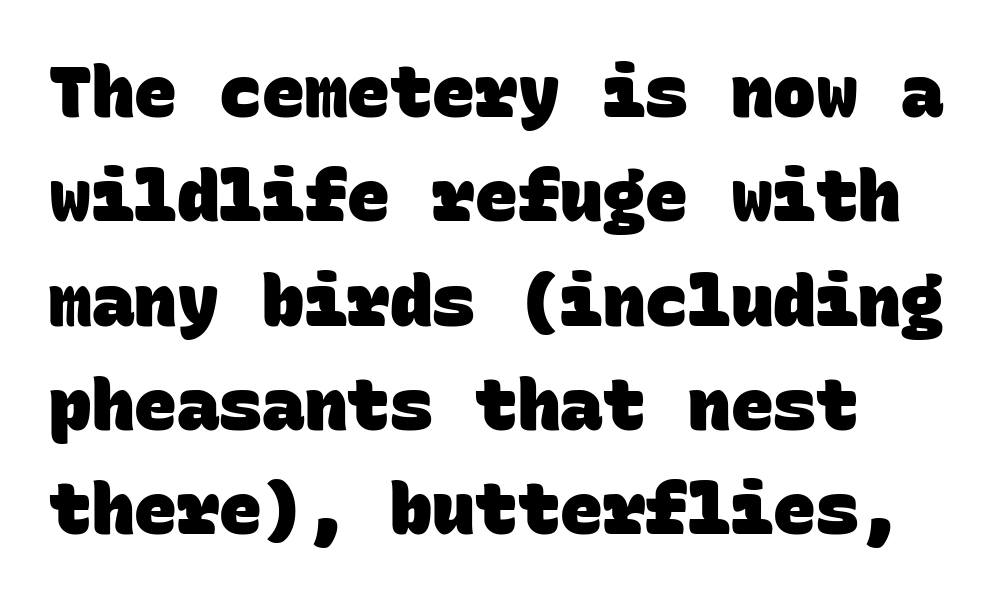
{"serif": "no", "bold": "yes", "weight": "heavy", "width": "normal", "stroke_contrast": "low", "x_height": "large", "monospaced": "yes", "underline": "no", "align": "left", "line_spacing": "normal", "line_spacing_ratio": 1.47, "letter_spacing": "normal", "letter_spacing_em": 0.0, "glyph_px": 71}
